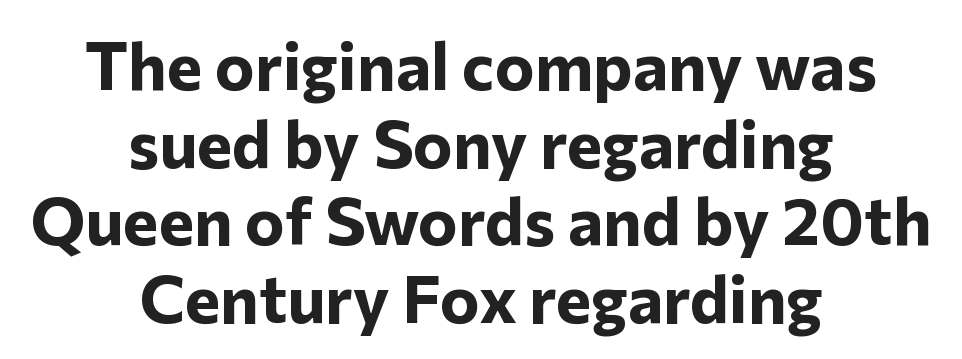
{"serif": "no", "italic": "no", "bold": "yes", "weight": "bold", "width": "normal", "stroke_contrast": "low", "x_height": "medium", "monospaced": "no", "underline": "no", "align": "center", "line_spacing_ratio": 1.16, "letter_spacing": "normal", "letter_spacing_em": 0.0, "glyph_px": 67}
